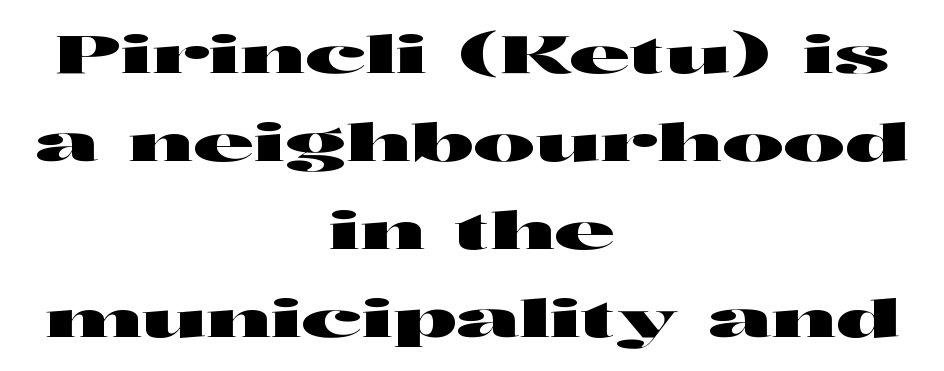
The image shows 52 px wide sans-serif type, upright; set centered, normal line spacing (1.69x), normal letter spacing, not underlined; high stroke contrast and a medium x-height.
